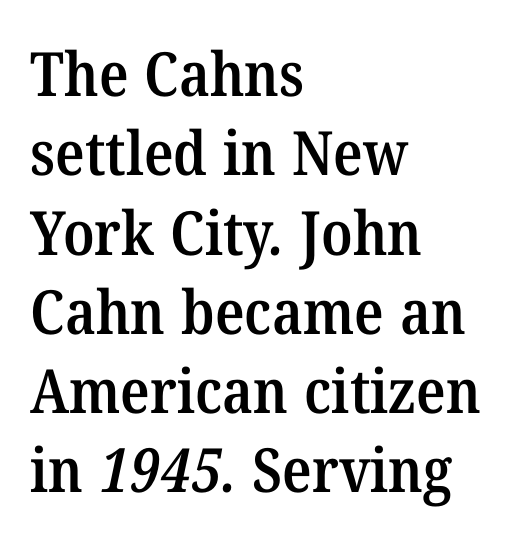
{"serif": "yes", "bold": "semi", "weight": "semibold", "width": "normal", "stroke_contrast": "medium", "x_height": "medium", "monospaced": "no", "underline": "no", "align": "left", "line_spacing": "normal", "line_spacing_ratio": 1.3, "letter_spacing": "normal", "letter_spacing_em": 0.0, "glyph_px": 61}
